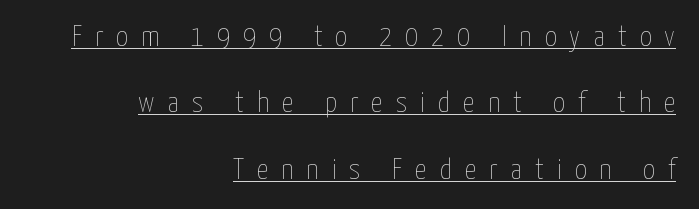
Q: Is the text bold? A: No.
Q: Is the text italic (slanted)? A: No, it is upright.
Q: Is the text underlined? A: Yes.
Q: How is the paragraph aligned? A: Right-aligned.
Q: Is the spacing between letters normal or unusually wide? A: Unusually wide.
Q: Is the spacing between lines tight, normal or loose? A: Loose.
Q: Width (condensed, normal, or wide)? A: Condensed.
Q: Stroke contrast? A: Low.
Q: x-height? A: Medium.
Q: Monospaced? A: No.
